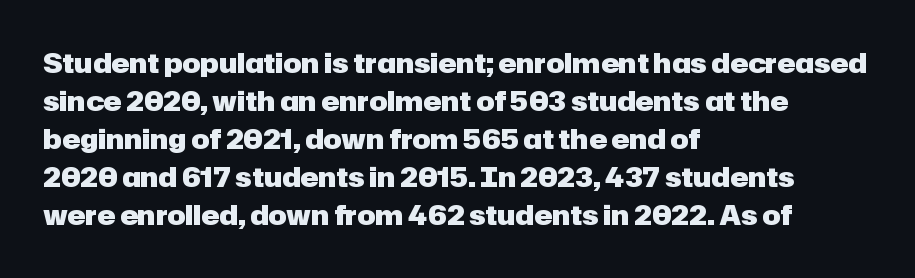
{"italic": "no", "bold": "yes", "underline": "no", "align": "left", "line_spacing": "normal", "line_spacing_ratio": 1.41, "letter_spacing": "normal", "letter_spacing_em": 0.0, "glyph_px": 27}
